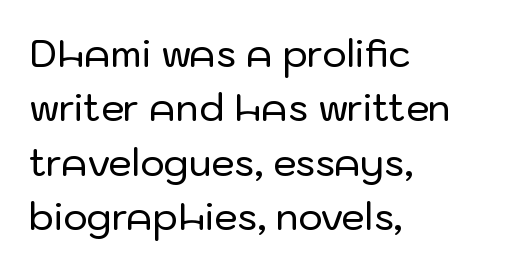
The image shows 37 px sans-serif type, upright; set left-aligned, normal line spacing (1.47x), normal letter spacing, not underlined; low stroke contrast and a medium x-height.
